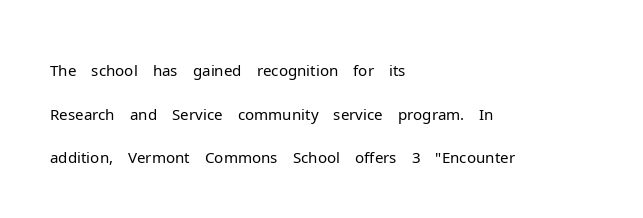
The image shows 31 px light sans-serif type, upright; set left-aligned, normal line spacing (1.41x), normal letter spacing, not underlined; low stroke contrast and a medium x-height.
